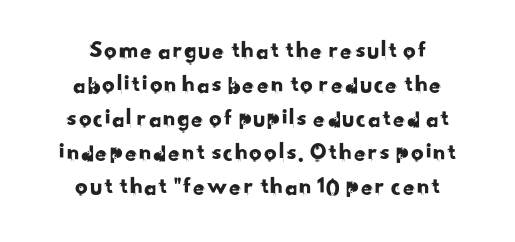
Q: Is the text underlined? A: No.
Q: How is the paragraph aligned? A: Centered.
Q: Is the spacing between letters normal or unusually wide? A: Normal.
Q: Is the spacing between lines tight, normal or loose? A: Normal.
